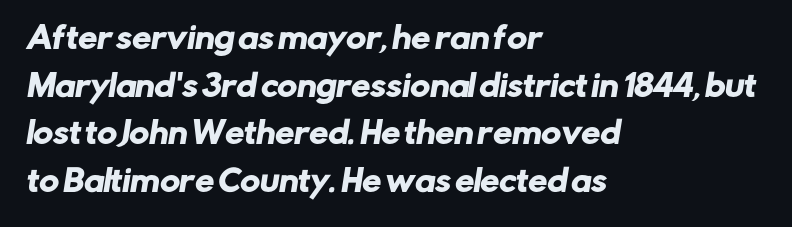
Q: Is the typeface a serif or a sans-serif typeface? A: Sans-serif.
Q: Is the text underlined? A: No.
Q: How is the paragraph aligned? A: Left-aligned.
Q: Is the spacing between letters normal or unusually wide? A: Normal.
Q: Is the spacing between lines tight, normal or loose? A: Normal.
Q: Width (condensed, normal, or wide)? A: Normal.
Q: Stroke contrast? A: Low.
Q: x-height? A: Medium.
Q: Monospaced? A: No.
